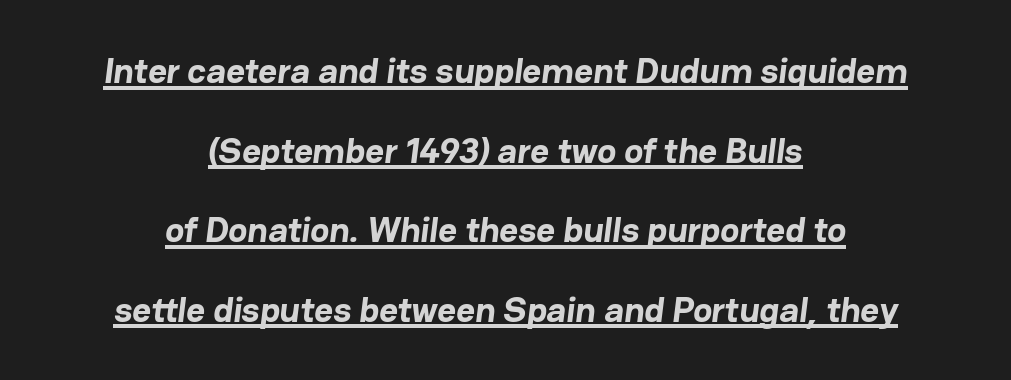
Q: Is the text bold? A: Yes.
Q: Is the typeface a serif or a sans-serif typeface? A: Sans-serif.
Q: Is the text underlined? A: Yes.
Q: How is the paragraph aligned? A: Centered.
Q: Is the spacing between letters normal or unusually wide? A: Normal.
Q: Is the spacing between lines tight, normal or loose? A: Loose.
Q: Width (condensed, normal, or wide)? A: Normal.
Q: Stroke contrast? A: Low.
Q: x-height? A: Medium.
Q: Monospaced? A: No.
